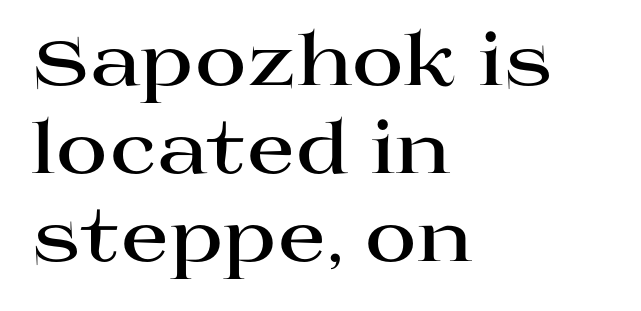
Q: Is the text bold? A: Yes.
Q: Is the text italic (slanted)? A: No, it is upright.
Q: Is the typeface a serif or a sans-serif typeface? A: Serif.
Q: Is the text underlined? A: No.
Q: How is the paragraph aligned? A: Left-aligned.
Q: Is the spacing between letters normal or unusually wide? A: Normal.
Q: Width (condensed, normal, or wide)? A: Wide.
Q: Stroke contrast? A: High.
Q: x-height? A: Large.
Q: Monospaced? A: No.
